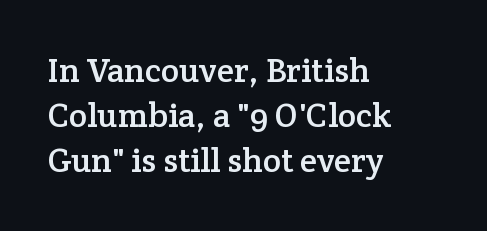
Normally led — the rows are evenly, conventionally spaced. The line texture is even and compact thanks to regular tracking. Italic: no, the glyphs are upright roman. A student would call this left alignment; a typographer would say flush left, rag right.
